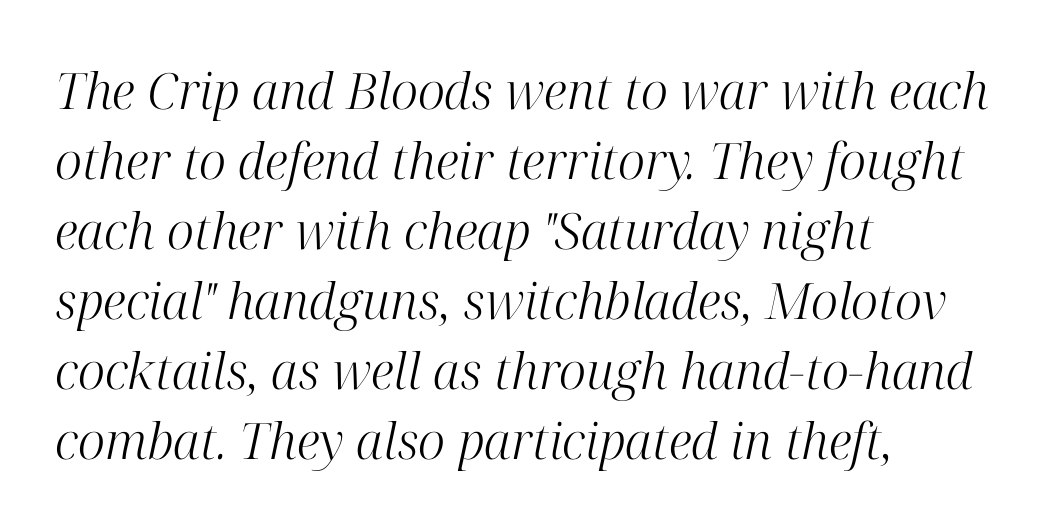
The rendering keeps characters at their native spacing. A clean baseline with only descenders dipping below it. Each new line begins a customary step beneath the previous one. Spacing verdict: proportional, widths tailored to each character.
